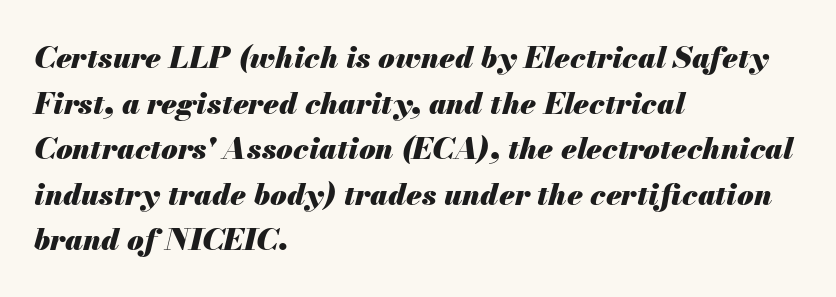
{"italic": "yes", "lean": "right", "slant_degrees": 13, "bold": "yes", "weight": "heavy", "width": "normal", "stroke_contrast": "medium", "x_height": "small", "monospaced": "no", "underline": "no", "align": "left", "line_spacing": "normal", "line_spacing_ratio": 1.52, "letter_spacing": "normal", "letter_spacing_em": 0.0, "glyph_px": 30}
